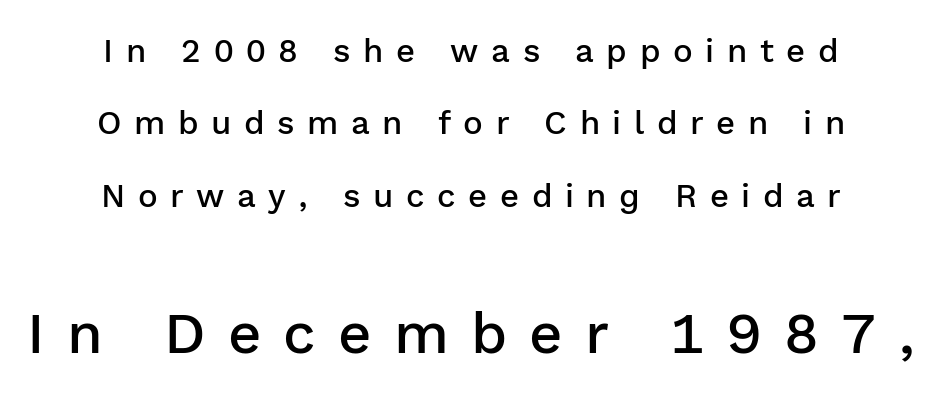
{"serif": "no", "italic": "no", "bold": "semi", "weight": "semibold", "width": "normal", "stroke_contrast": "low", "x_height": "medium", "monospaced": "no", "underline": "no", "align": "center", "line_spacing": "loose", "line_spacing_ratio": 2.19, "letter_spacing": "wide", "letter_spacing_em": 0.38, "larger_block": "second", "size_ratio": 1.76, "glyph_px": 58}
